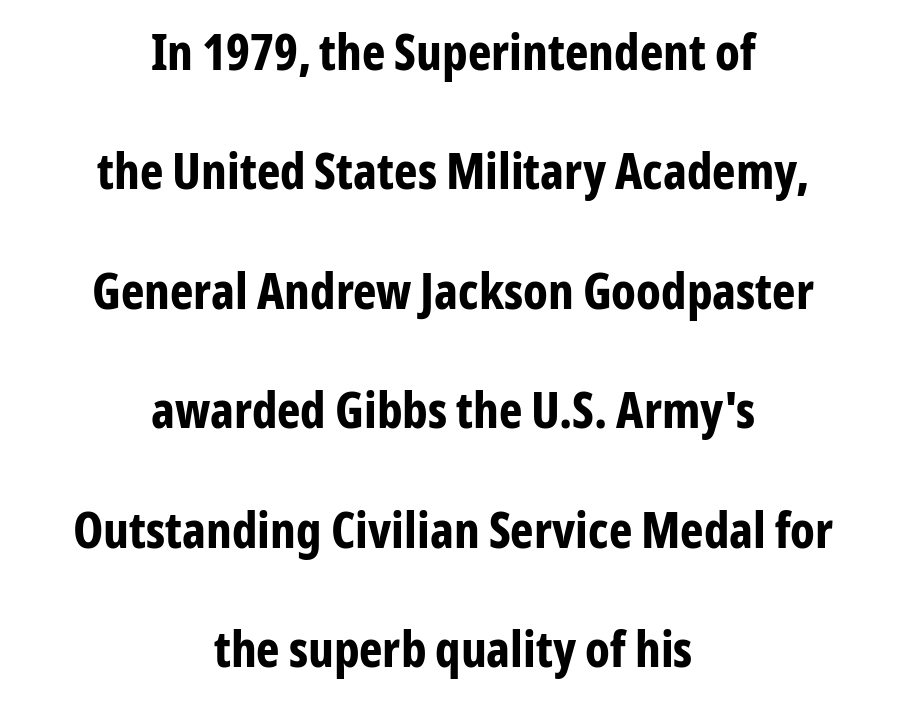
{"serif": "no", "italic": "no", "bold": "yes", "weight": "bold", "width": "condensed", "stroke_contrast": "low", "x_height": "medium", "monospaced": "no", "underline": "no", "align": "center", "line_spacing": "loose", "line_spacing_ratio": 2.39, "letter_spacing": "normal", "letter_spacing_em": 0.0, "glyph_px": 50}
